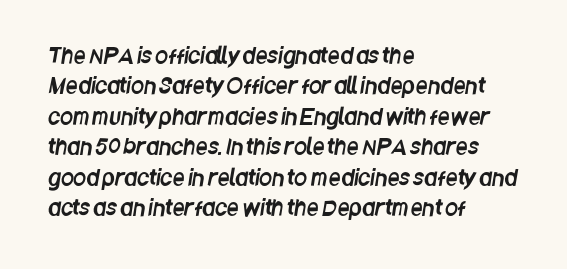
{"underline": "no", "align": "left", "line_spacing": "normal", "line_spacing_ratio": 1.45, "letter_spacing": "normal", "letter_spacing_em": 0.0, "glyph_px": 21}
